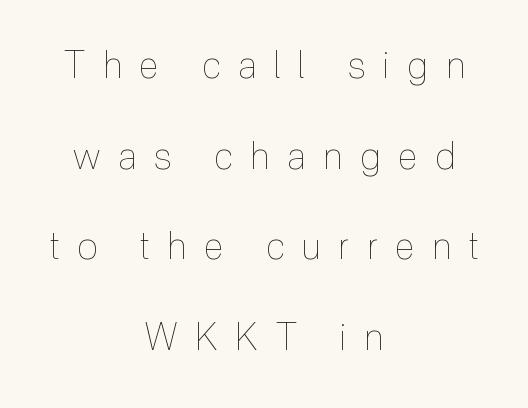
Centered paragraph, ragged on both sides. Posture: vertical. A typesetter would call this heavily tracked-out type. Here the designer chose a conventional face with non-uniform glyph widths. Bold? No — there's no thickening of the strokes.
